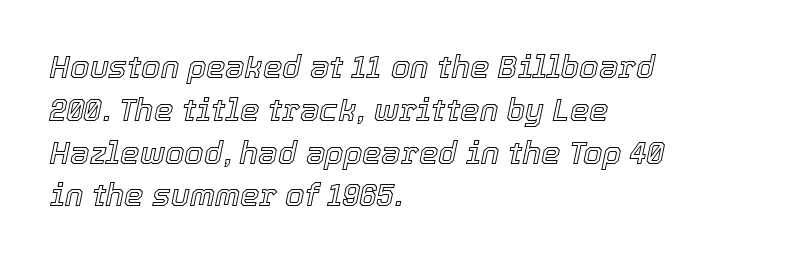
Q: Is the text italic (slanted)? A: Yes, it leans right by about 12 degrees.
Q: Is the text underlined? A: No.
Q: How is the paragraph aligned? A: Left-aligned.
Q: Is the spacing between letters normal or unusually wide? A: Normal.
Q: Is the spacing between lines tight, normal or loose? A: Normal.
Q: Width (condensed, normal, or wide)? A: Normal.
Q: x-height? A: Medium.
Q: Monospaced? A: No.
